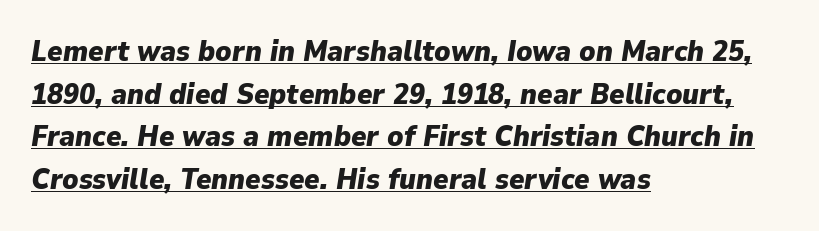
{"italic": "yes", "lean": "right", "slant_degrees": 9, "bold": "yes", "weight": "heavy", "width": "normal", "stroke_contrast": "low", "x_height": "medium", "monospaced": "no", "underline": "yes", "align": "left", "line_spacing": "normal", "line_spacing_ratio": 1.47, "letter_spacing": "normal", "letter_spacing_em": 0.0, "glyph_px": 29}
